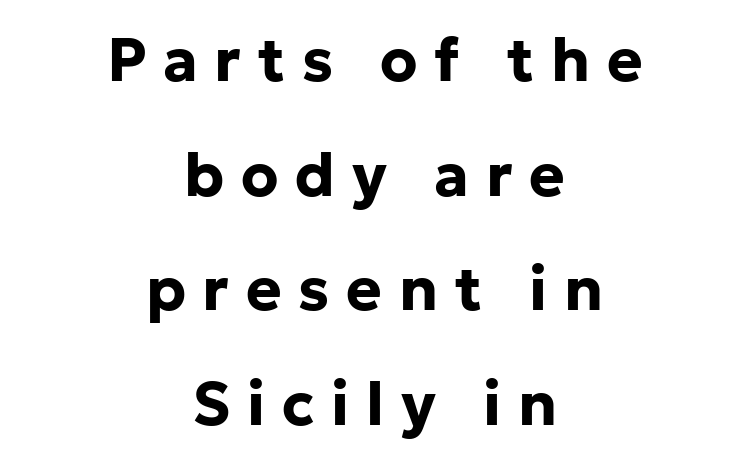
Q: Is the text bold? A: Yes.
Q: Is the text italic (slanted)? A: No, it is upright.
Q: Is the typeface a serif or a sans-serif typeface? A: Sans-serif.
Q: Is the text underlined? A: No.
Q: How is the paragraph aligned? A: Centered.
Q: Is the spacing between letters normal or unusually wide? A: Unusually wide.
Q: Is the spacing between lines tight, normal or loose? A: Loose.
Q: Width (condensed, normal, or wide)? A: Normal.
Q: Stroke contrast? A: Low.
Q: x-height? A: Medium.
Q: Monospaced? A: No.
